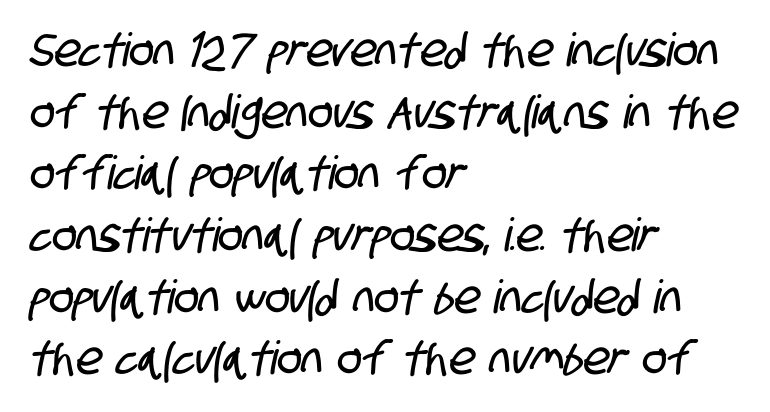
Here the designer chose a conventional face with non-uniform glyph widths. Descenders hang freely into open space. Evenly set lines give the paragraph a standard silhouette. I'd call this a sans setting — the letters go barefoot. Inter-character spacing is left at the font's built-in metrics.
